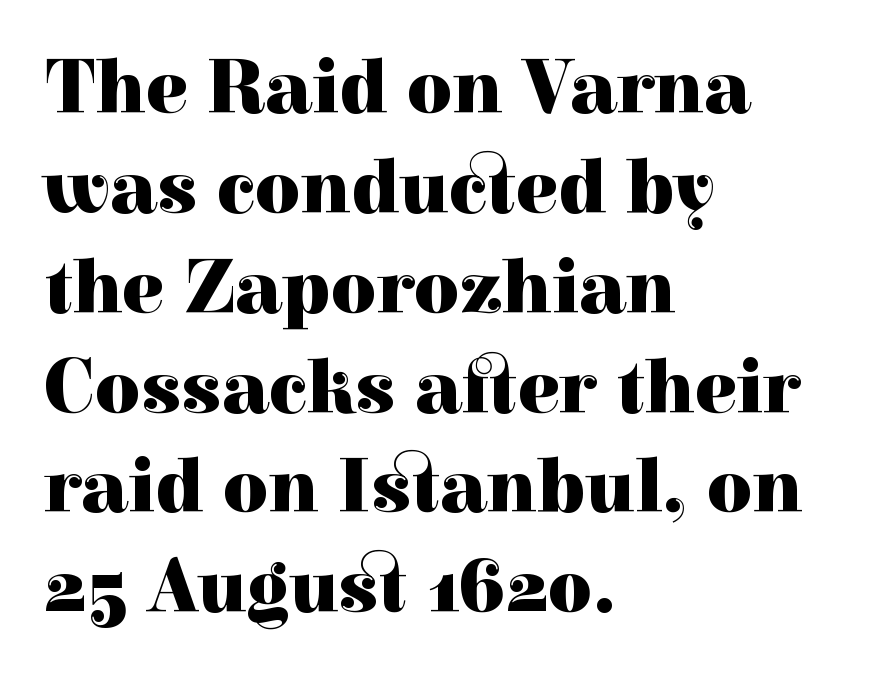
This is heavy type, rendered in bold. I'd call this a serif setting — the letters wear small feet. Decoration check: the copy has no underline. Standard letterfit; no display-style spreading of the glyphs. The rendering uses natural spacing where letterforms have individual widths. Rendered with straight, roman letterforms.
